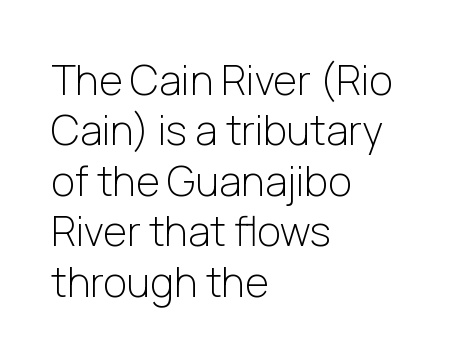
One-word summary of the alignment: left. These lines are rendered in a variable-pitch font. Spacing between characters is what you'd get straight out of the box. Summary of weight: not heavy and not bold. Ordinary non-slanted type is in use. Look at the bottom of the vertical strokes: they stop flat, with no serifs.
